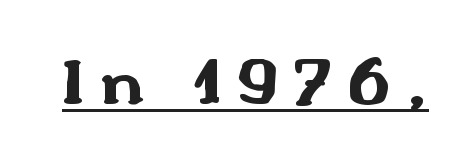
Does the type have serifs? No, each stem ends abruptly. On the weight axis this lands at bold, roughly 700. Each line of the rendering has a horizontal stroke beneath the glyphs. The specimen reads as upright at a glance.
